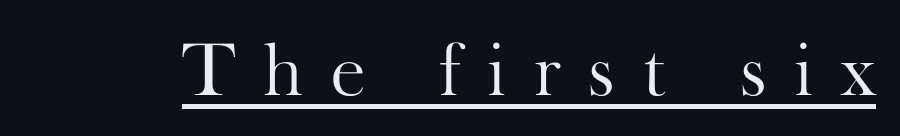
Q: Is the text bold? A: No.
Q: Is the text italic (slanted)? A: No, it is upright.
Q: Is the typeface a serif or a sans-serif typeface? A: Serif.
Q: Is the text underlined? A: Yes.
Q: Is the spacing between letters normal or unusually wide? A: Unusually wide.
Q: Width (condensed, normal, or wide)? A: Normal.
Q: Stroke contrast? A: High.
Q: x-height? A: Small.
Q: Monospaced? A: No.
